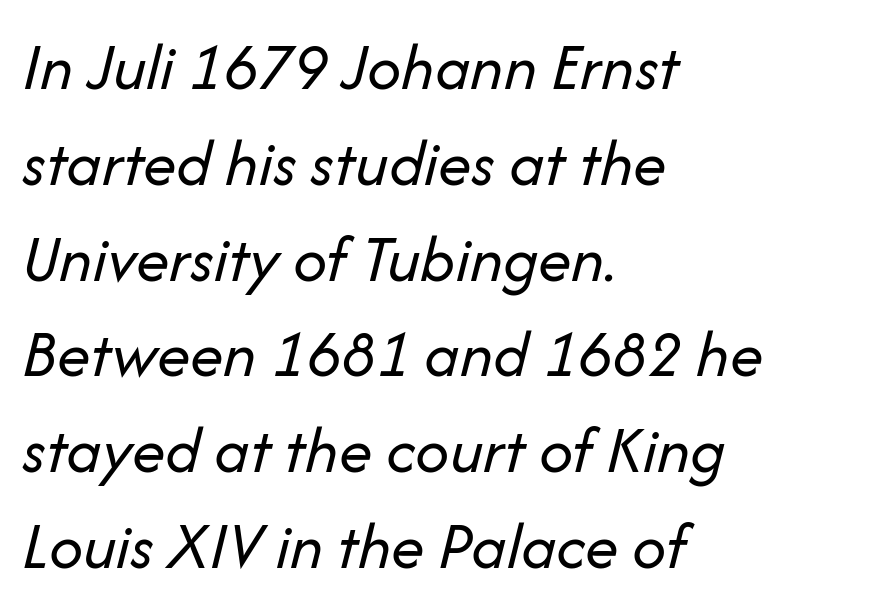
The text carries the slant typical of an italic or oblique font. Between one letter and the next there's only the usual sliver of space. Letters have the restrained weight of plain body copy at most. These lines are set flush left with a ragged right edge. Evenly set lines give the paragraph a standard silhouette.
